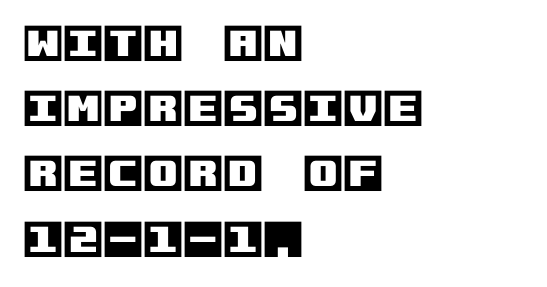
If you measured baseline to baseline, you'd find a middling distance. The rendering anchors every line to the left-hand side. Style check: upright. Nobody touched the tracking dial on this one.
